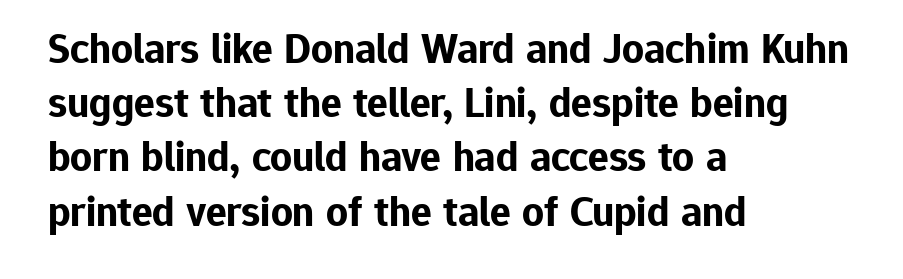
{"serif": "no", "italic": "no", "bold": "yes", "weight": "bold", "width": "normal", "stroke_contrast": "low", "x_height": "medium", "monospaced": "no", "underline": "no", "align": "left", "line_spacing": "normal", "line_spacing_ratio": 1.26, "letter_spacing": "normal", "letter_spacing_em": 0.0, "glyph_px": 43}
